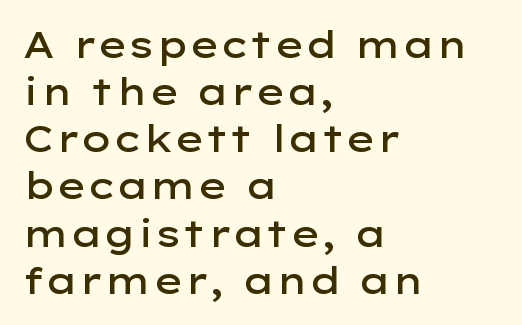
Q: Is the text bold? A: Semi-bold.
Q: Is the text italic (slanted)? A: No, it is upright.
Q: Is the typeface a serif or a sans-serif typeface? A: Sans-serif.
Q: Is the text underlined? A: No.
Q: How is the paragraph aligned? A: Left-aligned.
Q: Is the spacing between letters normal or unusually wide? A: Normal.
Q: Is the spacing between lines tight, normal or loose? A: Normal.
Q: Width (condensed, normal, or wide)? A: Wide.
Q: Stroke contrast? A: Low.
Q: x-height? A: Medium.
Q: Monospaced? A: No.
